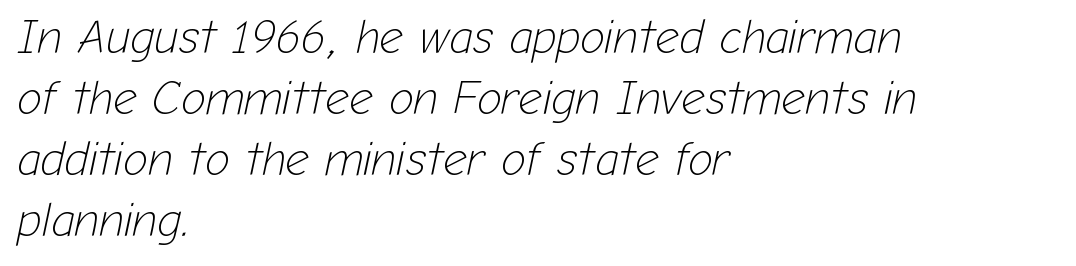
Q: Is the text bold? A: No.
Q: Is the text italic (slanted)? A: Yes, it leans right by about 12 degrees.
Q: Is the text underlined? A: No.
Q: How is the paragraph aligned? A: Left-aligned.
Q: Is the spacing between letters normal or unusually wide? A: Normal.
Q: Is the spacing between lines tight, normal or loose? A: Normal.
Q: Width (condensed, normal, or wide)? A: Normal.
Q: Stroke contrast? A: Low.
Q: x-height? A: Medium.
Q: Monospaced? A: No.
